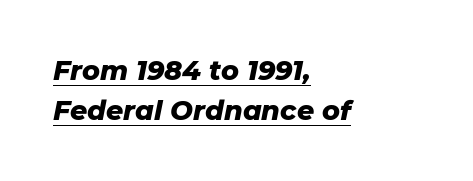
Q: Is the text bold? A: Yes.
Q: Is the text italic (slanted)? A: Yes, it leans right by about 11 degrees.
Q: Is the text underlined? A: Yes.
Q: How is the paragraph aligned? A: Left-aligned.
Q: Is the spacing between letters normal or unusually wide? A: Normal.
Q: Is the spacing between lines tight, normal or loose? A: Normal.
